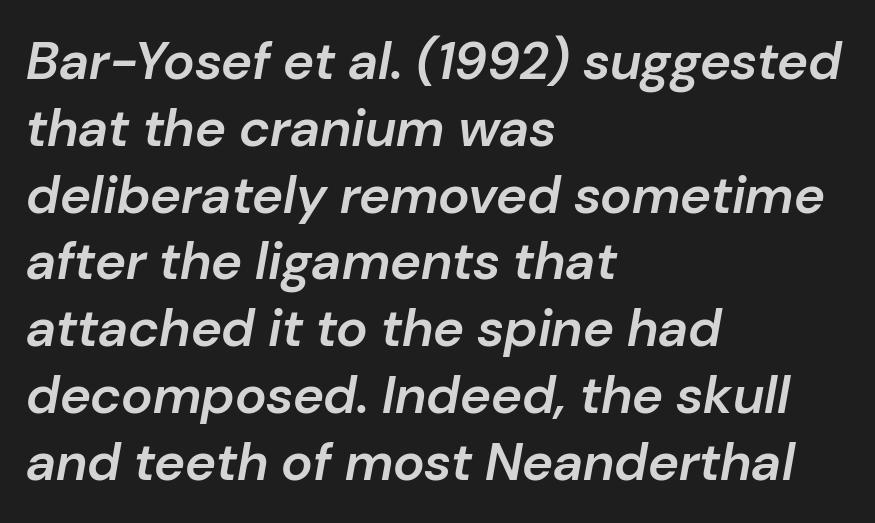
All the whitespace from short lines collects on the right. Quick note: underline off. Reading down the column, the eye jumps a familiar distance to each next line. The text carries the slant typical of an italic or oblique font. Is the type bold? Partly — it's a semibold, heavier than regular but not fully bold.
